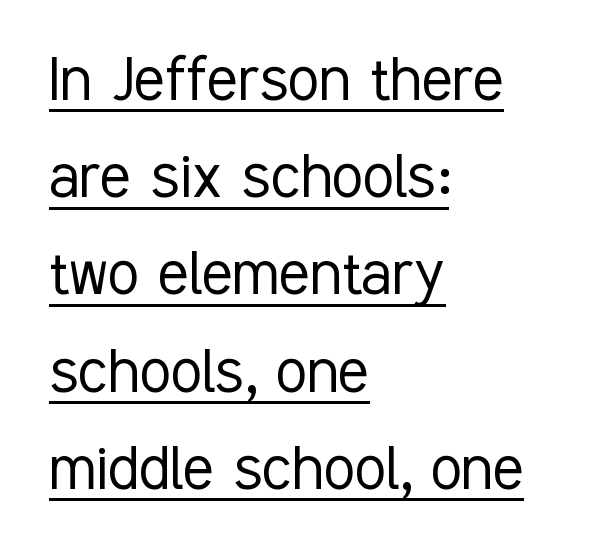
Designer's note — italics off, roman on. This is sans-serif lettering, the kind often seen on screens and signage. Honestly, the letter spacing is just normal — you wouldn't notice it. The letters advance in unequal steps, a hallmark of proportional type. Compared with typical paragraphs, the rows here are spaced about the same.
